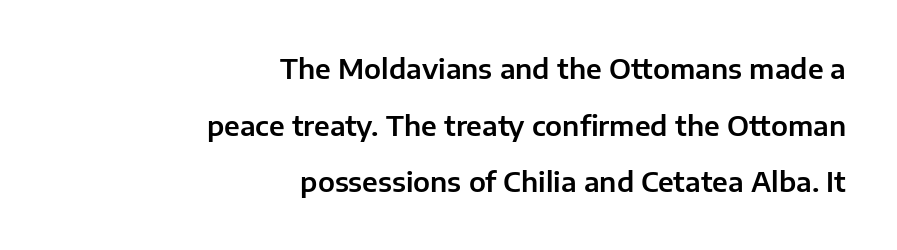
Q: Is the text italic (slanted)? A: No, it is upright.
Q: Is the text underlined? A: No.
Q: How is the paragraph aligned? A: Right-aligned.
Q: Is the spacing between letters normal or unusually wide? A: Normal.
Q: Is the spacing between lines tight, normal or loose? A: Loose.
